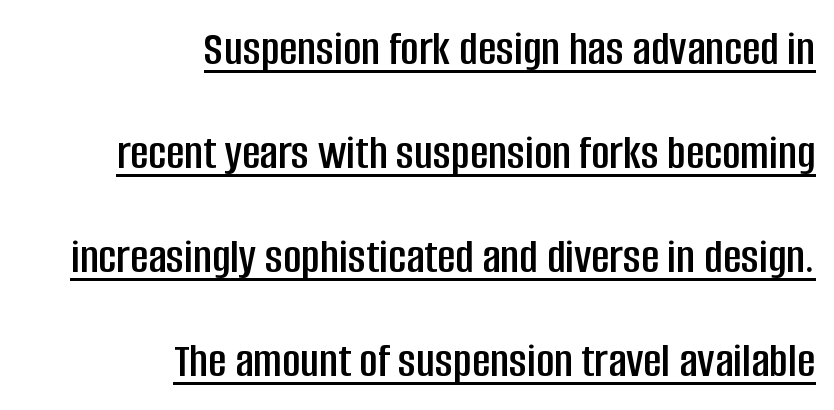
{"serif": "no", "italic": "no", "width": "condensed", "stroke_contrast": "low", "x_height": "large", "monospaced": "no", "underline": "yes", "align": "right", "line_spacing": "loose", "line_spacing_ratio": 2.08, "letter_spacing": "normal", "letter_spacing_em": 0.0, "glyph_px": 50}
